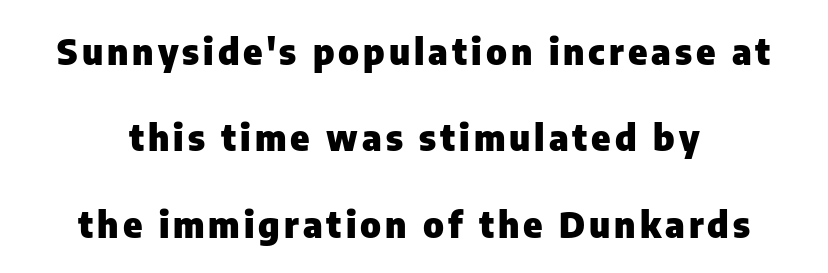
Q: Is the text bold? A: Yes.
Q: Is the text italic (slanted)? A: No, it is upright.
Q: Is the typeface a serif or a sans-serif typeface? A: Sans-serif.
Q: Is the text underlined? A: No.
Q: Is the spacing between lines tight, normal or loose? A: Loose.
Q: Width (condensed, normal, or wide)? A: Normal.
Q: Stroke contrast? A: Low.
Q: x-height? A: Medium.
Q: Monospaced? A: No.
